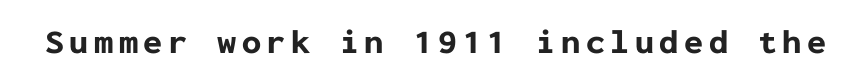
Strokes here are thick enough to call this a true bold. Do the characters align in a grid? Yes, the font is monospaced. Beneath every word, the page is bare. Style check: upright. A typesetter would label this face a sans.
